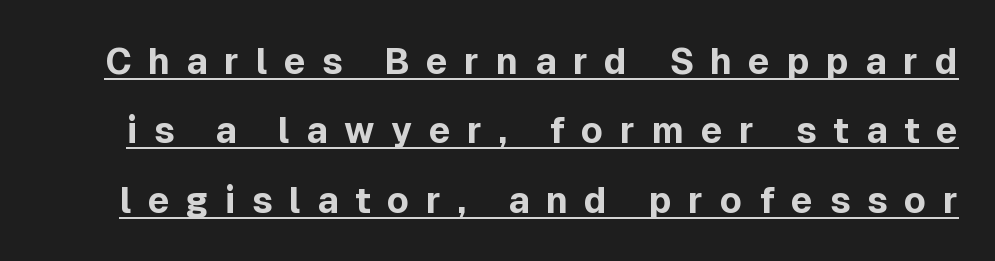
The image shows 36 px bold sans-serif type, upright; set loose line spacing (1.93x), unusually wide letter spacing (+0.46 em), underlined; a medium x-height.
